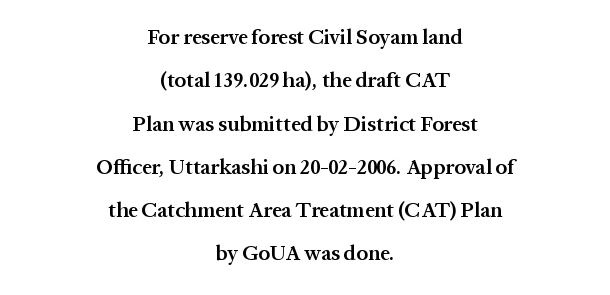
A semibold gives these letters moderate extra thickness, short of bold. Leading: increased. This is roman type, the default non-slanted kind. The string is rendered with underlining switched off. Does the copy run flush right? No — it is centered line by line. Caption: standard tracking, unaltered.
